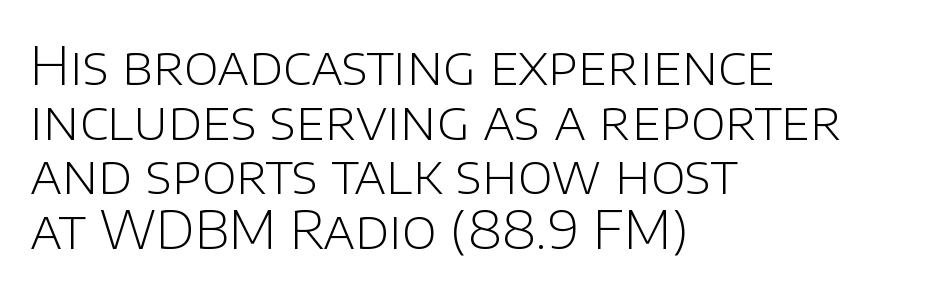
These glyphs show unthickened strokes, regular width or finer. Each letter keeps its own natural width here, so spacing adapts to shape. How are the letters spaced? Ordinarily, with no added tracking. A typesetter would call this leading minimal, almost set solid.
